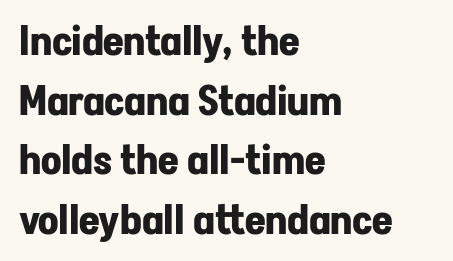
The image shows 40 px bold sans-serif type, upright; set left-aligned, normal line spacing (1.49x), normal letter spacing, not underlined; low stroke contrast and a medium x-height.
